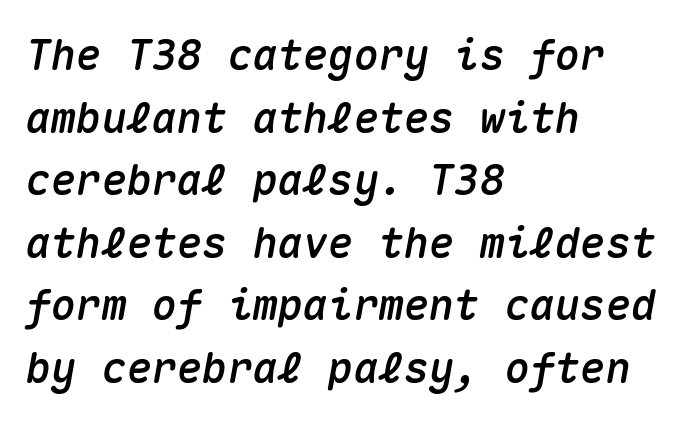
The image shows 42 px text type, italic (leaning right), monospaced; set left-aligned, normal line spacing (1.49x), normal letter spacing, not underlined; medium stroke contrast and a medium x-height.
